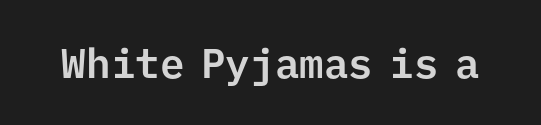
{"serif": "no", "italic": "no", "width": "normal", "stroke_contrast": "low", "x_height": "medium", "monospaced": "yes", "underline": "no", "letter_spacing": "normal", "letter_spacing_em": 0.0, "glyph_px": 41}
